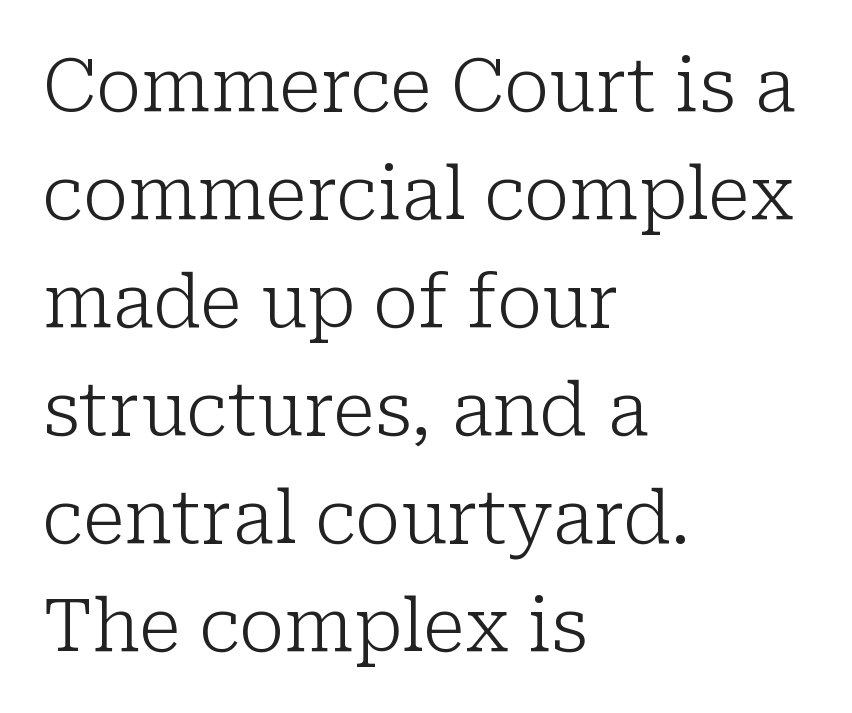
Q: Is the text bold? A: No.
Q: Is the text italic (slanted)? A: No, it is upright.
Q: Is the typeface a serif or a sans-serif typeface? A: Serif.
Q: Is the text underlined? A: No.
Q: How is the paragraph aligned? A: Left-aligned.
Q: Is the spacing between letters normal or unusually wide? A: Normal.
Q: Is the spacing between lines tight, normal or loose? A: Normal.
Q: Width (condensed, normal, or wide)? A: Normal.
Q: Stroke contrast? A: Low.
Q: x-height? A: Medium.
Q: Monospaced? A: No.
